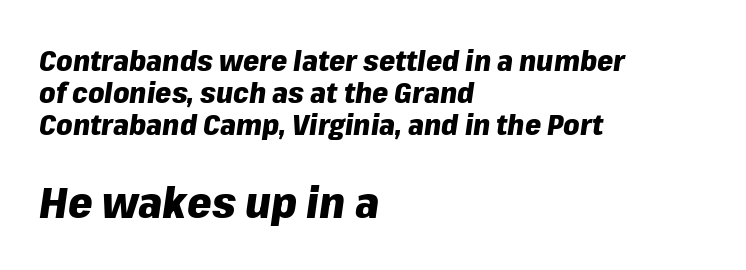
The image shows 44 px heavy type, italic (leaning right); set left-aligned, tight line spacing (1.1x), normal letter spacing, not underlined; the second (bottom) block is 1.52x larger; low stroke contrast and a medium x-height.
